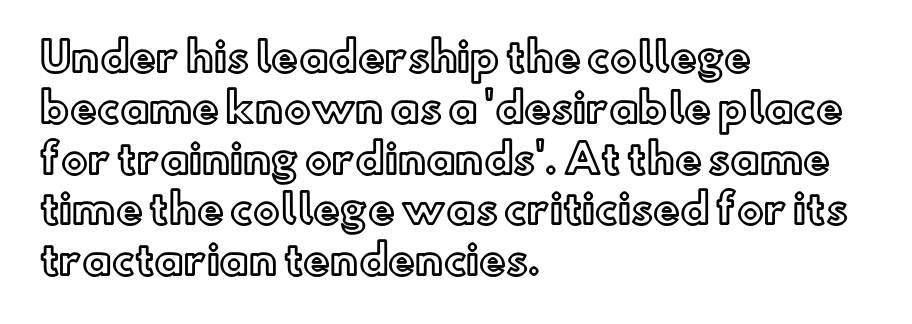
The image shows 40 px text type, upright; set left-aligned, normal line spacing (1.27x), normal letter spacing, not underlined; a small x-height.
